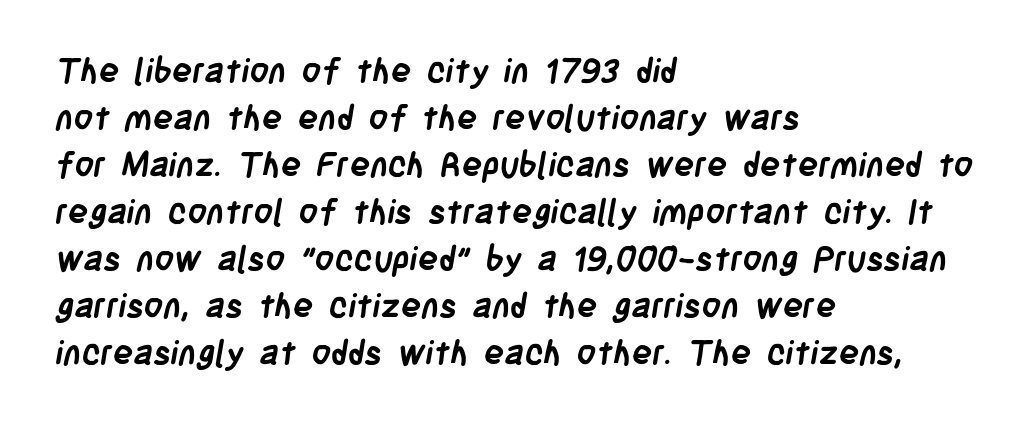
The image shows 34 px semibold, condensed sans-serif type; set left-aligned, normal line spacing (1.38x), normal letter spacing, not underlined; low stroke contrast and a large x-height.
